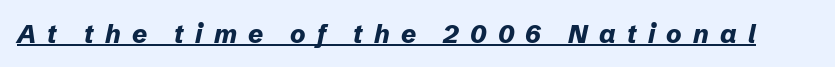
The image shows 26 px bold type, italic (leaning right); set unusually wide letter spacing (+0.43 em), underlined.
